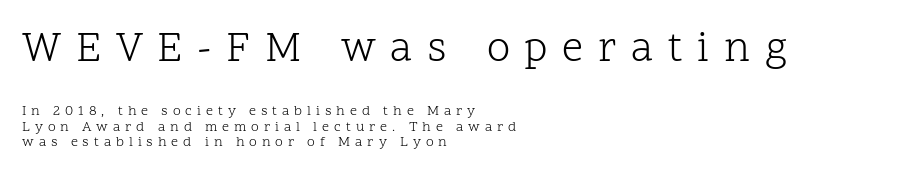
{"serif": "yes", "italic": "no", "bold": "no", "weight": "light", "width": "normal", "stroke_contrast": "low", "x_height": "medium", "monospaced": "no", "underline": "no", "align": "left", "line_spacing": "tight", "line_spacing_ratio": 1.11, "letter_spacing": "wide", "letter_spacing_em": 0.35, "larger_block": "first", "size_ratio": 3.0, "glyph_px": 42}
